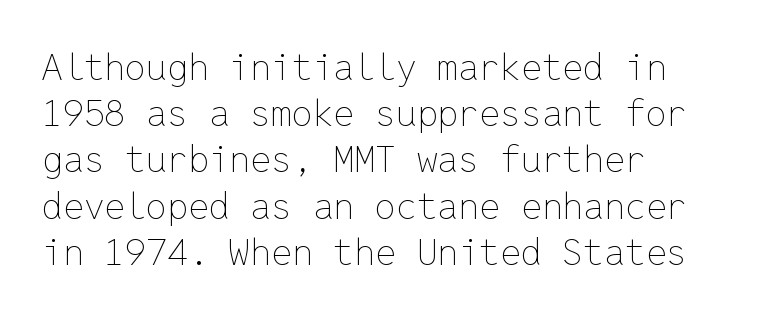
The setting favours the left margin, as ordinary paragraphs usually do. The rows are spaced the way most documents space them. Only glyphs here, with clear space below each row. Look at the tracking — it's just the regular setting, nothing added. The axis of the letterforms is exactly vertical. You could count columns in this text — the font is strictly monospaced.
